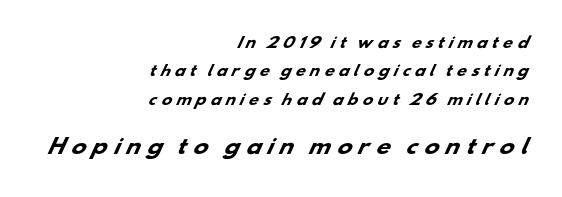
The strokes are fattened all the way to bold. The face used here is rendered with a markedly widened letterfit. The string is rendered with underlining switched off. Between these two stacked blocks, the lower one wins on size. The paragraph shown leans on its right margin.
